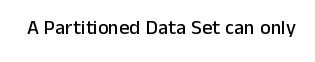
Q: Is the text italic (slanted)? A: No, it is upright.
Q: Is the text underlined? A: No.
Q: Is the spacing between letters normal or unusually wide? A: Normal.
